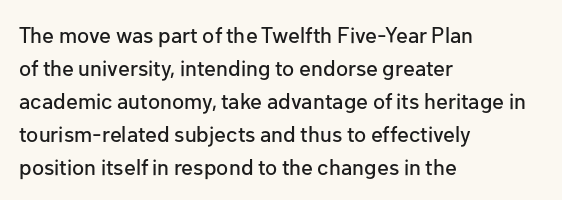
The image shows 22 px text type, upright; set left-aligned, normal line spacing (1.5x), normal letter spacing, not underlined.
